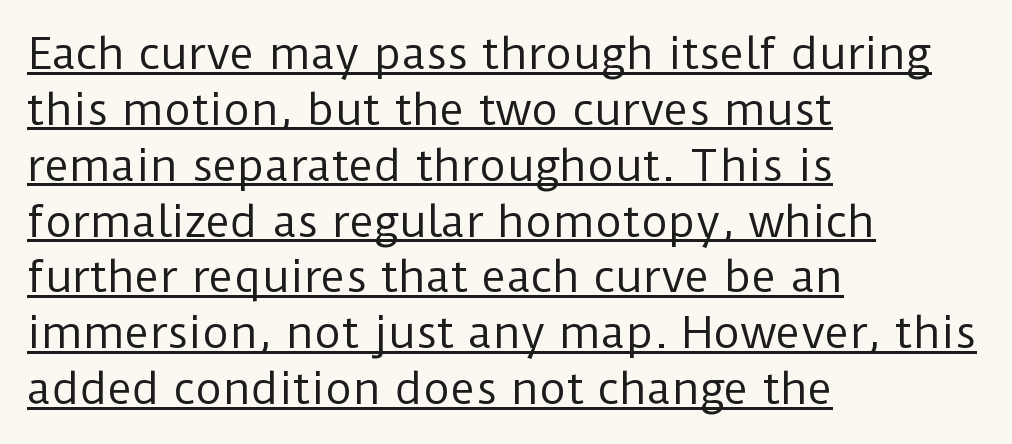
When letters stand straight like this, we call the style roman or upright. The passage shown is not bold in any degree. How are the letters spaced? Ordinarily, with no added tracking. The text block is weighted toward the left margin, trailing off unevenly rightward. Serifs: no, the terminals of the letterforms are clean. This sample carries an underscore along the baseline area.
